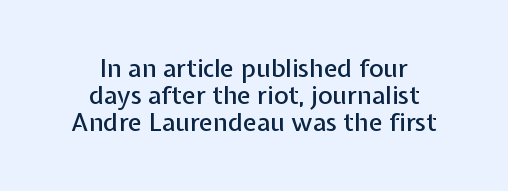
{"italic": "no", "underline": "no", "align": "center", "line_spacing": "tight", "line_spacing_ratio": 1.09, "letter_spacing": "normal", "letter_spacing_em": 0.0, "glyph_px": 25}
